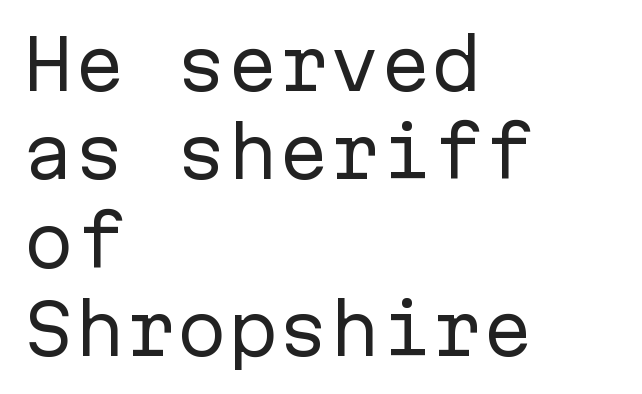
{"serif": "no", "italic": "no", "bold": "no", "weight": "regular", "width": "normal", "stroke_contrast": "low", "x_height": "medium", "monospaced": "yes", "underline": "no", "align": "left", "line_spacing": "normal", "line_spacing_ratio": 1.3, "letter_spacing": "normal", "letter_spacing_em": 0.0, "glyph_px": 68}
